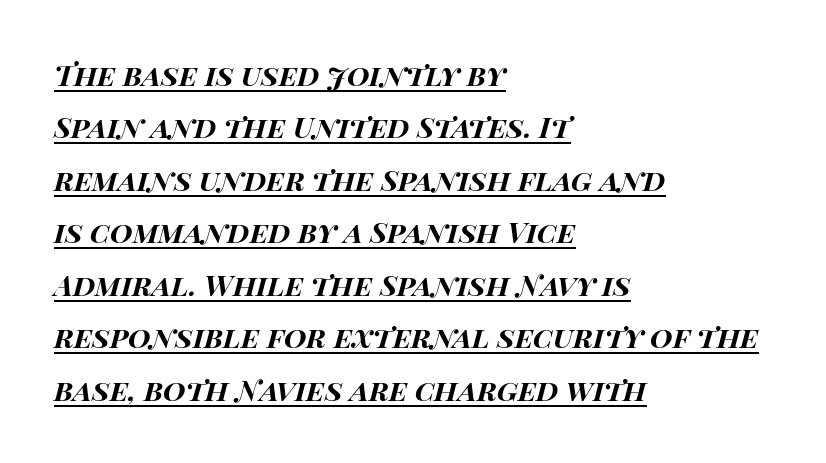
The image shows 29 px bold, wide type, italic (leaning right); set left-aligned, line spacing 1.81x, normal letter spacing, underlined; high stroke contrast and a large x-height.
